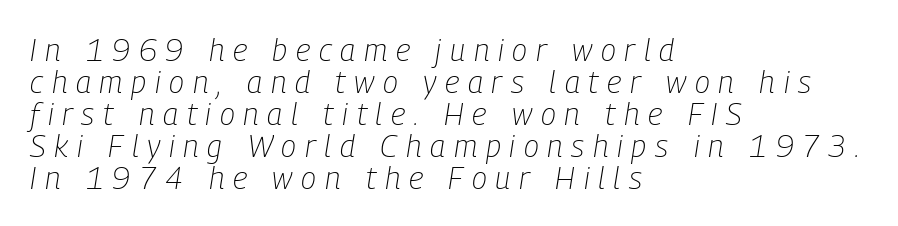
Q: Is the text bold? A: No.
Q: Is the text italic (slanted)? A: Yes, it leans right by about 9 degrees.
Q: Is the text underlined? A: No.
Q: How is the paragraph aligned? A: Left-aligned.
Q: Is the spacing between letters normal or unusually wide? A: Unusually wide.
Q: Is the spacing between lines tight, normal or loose? A: Tight.
Q: Width (condensed, normal, or wide)? A: Condensed.
Q: Stroke contrast? A: Low.
Q: x-height? A: Medium.
Q: Monospaced? A: No.
